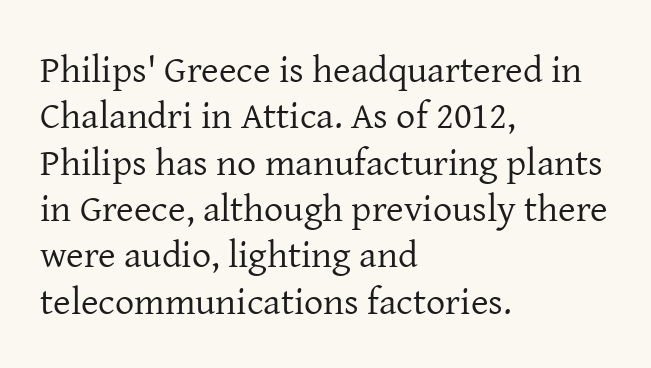
Look at the tracking — it's just the regular setting, nothing added. If you drew a line through each stem, it would be perfectly vertical. Character widths vary here, with narrow letters taking less room than wide ones. Each line starts at the same left margin while the right side varies.
